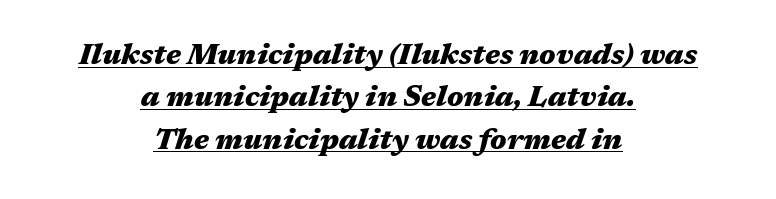
Q: Is the text bold? A: Yes.
Q: Is the text italic (slanted)? A: Yes, it leans right by about 17 degrees.
Q: Is the text underlined? A: Yes.
Q: How is the paragraph aligned? A: Centered.
Q: Is the spacing between letters normal or unusually wide? A: Normal.
Q: Is the spacing between lines tight, normal or loose? A: Normal.
Q: Width (condensed, normal, or wide)? A: Wide.
Q: Stroke contrast? A: Medium.
Q: x-height? A: Medium.
Q: Monospaced? A: No.
